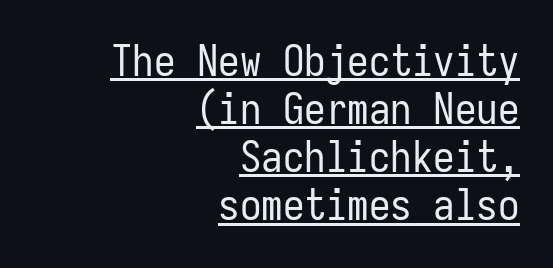
The image shows 43 px regular-weight, condensed sans-serif type, upright, monospaced; set right-aligned, tight line spacing (1.12x), normal letter spacing, underlined; low stroke contrast and a medium x-height.
